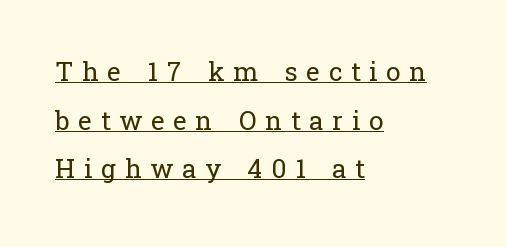
The image shows 26 px text type, upright; set left-aligned, line spacing 1.87x, unusually wide letter spacing (+0.34 em), underlined.
